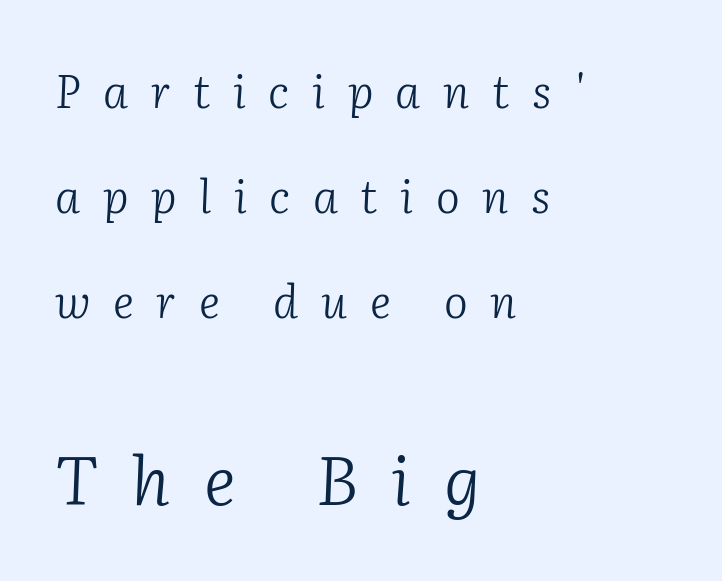
The image shows 68 px light serif type, italic (leaning right); set left-aligned, loose line spacing (2.33x), unusually wide letter spacing (+0.5 em), not underlined; the second (bottom) block is 1.51x larger; low stroke contrast and a medium x-height.
